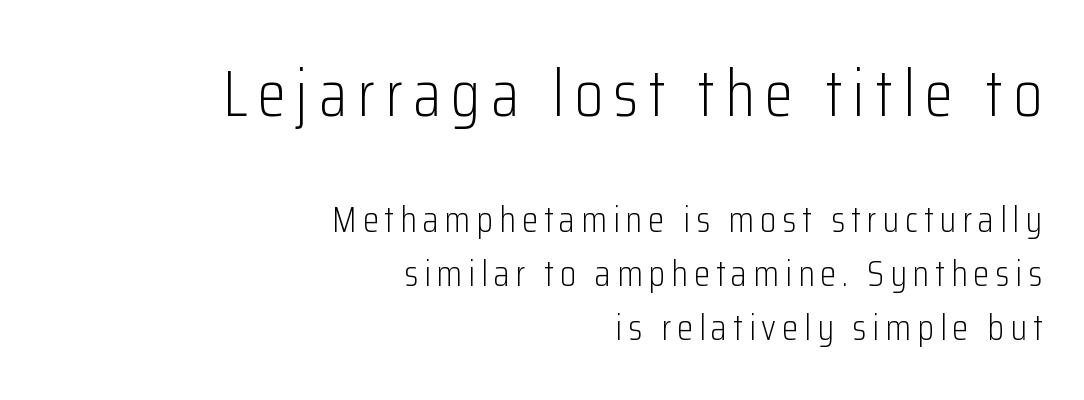
Whoever set this chose a conventional vertical rhythm. Compared with a flush-left layout, this one pins lines to the opposite, right side. The font family rendered here belongs to the sans-serif group. This sample uses an upright cut, with every glyph sitting square on the baseline.
